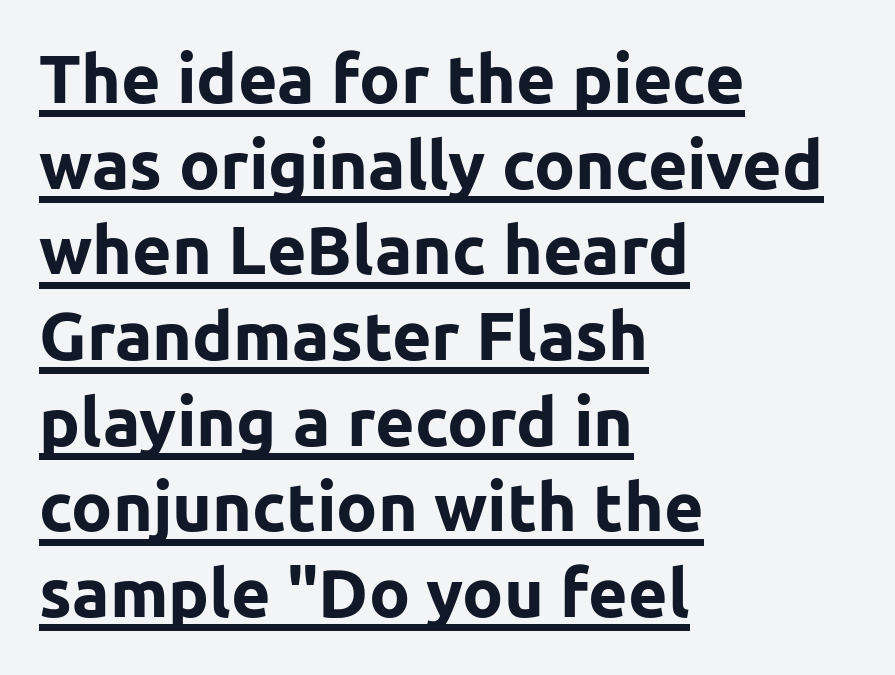
Typographically, this falls in the sans-serif category. A typesetter would call this proportional, since set widths differ per character. The font's upright variant was chosen for this text. The setting favours the left margin, as ordinary paragraphs usually do. Whoever set this chose a conventional vertical rhythm. Underlining? Definitely there.
